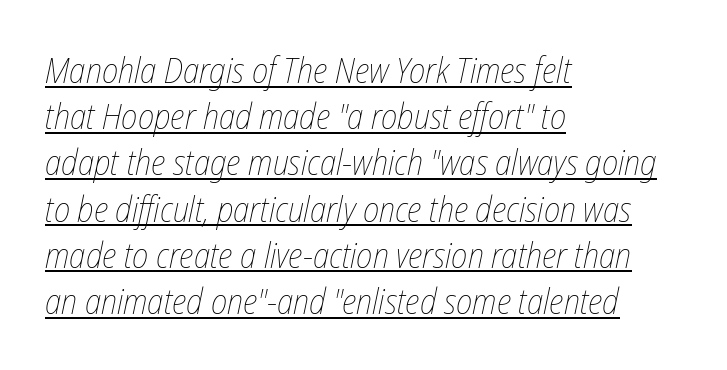
Q: Is the text bold? A: No.
Q: Is the text italic (slanted)? A: Yes, it leans right by about 12 degrees.
Q: Is the text underlined? A: Yes.
Q: How is the paragraph aligned? A: Left-aligned.
Q: Is the spacing between letters normal or unusually wide? A: Normal.
Q: Is the spacing between lines tight, normal or loose? A: Normal.
Q: Width (condensed, normal, or wide)? A: Condensed.
Q: Stroke contrast? A: Low.
Q: x-height? A: Medium.
Q: Monospaced? A: No.
